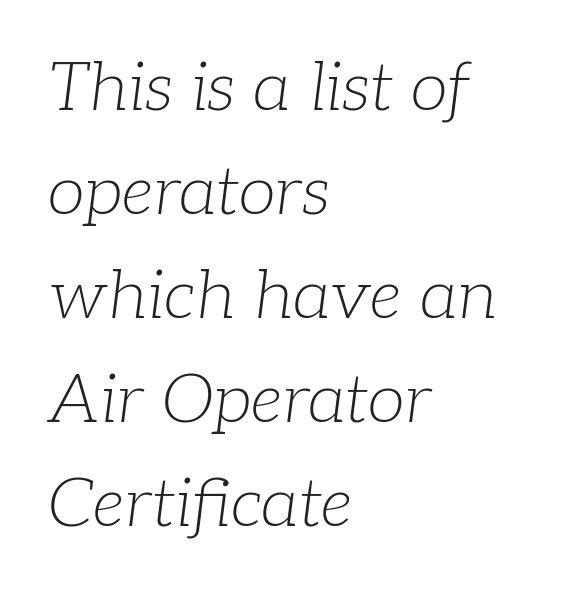
Q: Is the text bold? A: No.
Q: Is the text italic (slanted)? A: Yes, it leans right by about 7 degrees.
Q: Is the typeface a serif or a sans-serif typeface? A: Serif.
Q: Is the text underlined? A: No.
Q: How is the paragraph aligned? A: Left-aligned.
Q: Is the spacing between letters normal or unusually wide? A: Normal.
Q: Is the spacing between lines tight, normal or loose? A: Normal.
Q: Width (condensed, normal, or wide)? A: Normal.
Q: Stroke contrast? A: Low.
Q: x-height? A: Medium.
Q: Monospaced? A: No.
